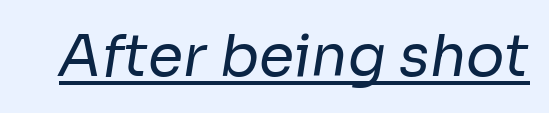
The image shows 57 px regular-weight sans-serif type; set normal letter spacing, underlined; low stroke contrast and a medium x-height.
